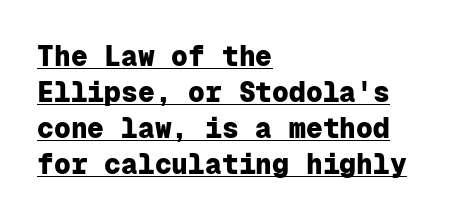
The image shows 28 px heavy sans-serif type, upright, monospaced; set left-aligned, normal line spacing (1.29x), normal letter spacing, underlined; low stroke contrast and a medium x-height.
